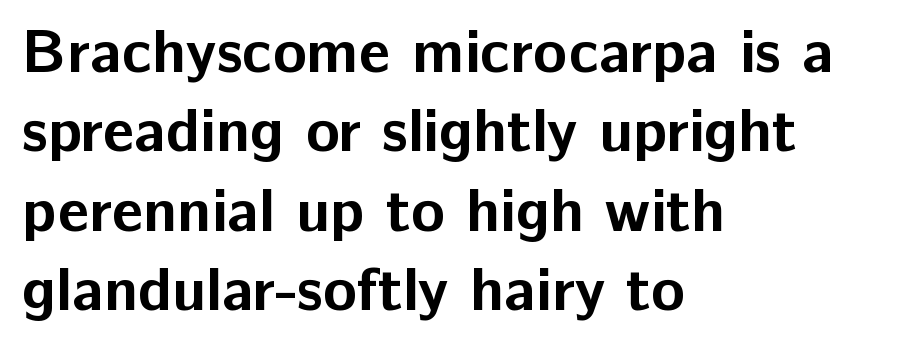
{"serif": "no", "italic": "no", "bold": "yes", "weight": "bold", "width": "normal", "stroke_contrast": "low", "x_height": "medium", "monospaced": "no", "underline": "no", "align": "left", "line_spacing": "normal", "line_spacing_ratio": 1.28, "letter_spacing": "normal", "letter_spacing_em": 0.0, "glyph_px": 62}
